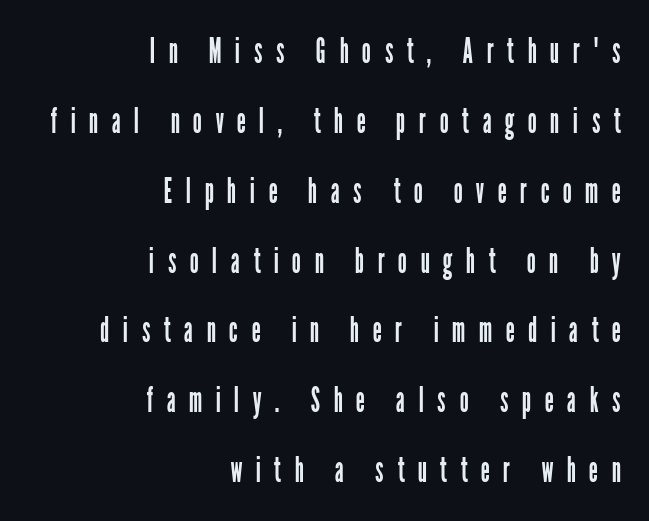
Q: Is the text bold? A: No.
Q: Is the text italic (slanted)? A: No, it is upright.
Q: Is the typeface a serif or a sans-serif typeface? A: Sans-serif.
Q: Is the text underlined? A: No.
Q: How is the paragraph aligned? A: Right-aligned.
Q: Is the spacing between letters normal or unusually wide? A: Unusually wide.
Q: Is the spacing between lines tight, normal or loose? A: Loose.
Q: Width (condensed, normal, or wide)? A: Condensed.
Q: Stroke contrast? A: Low.
Q: x-height? A: Medium.
Q: Monospaced? A: No.
